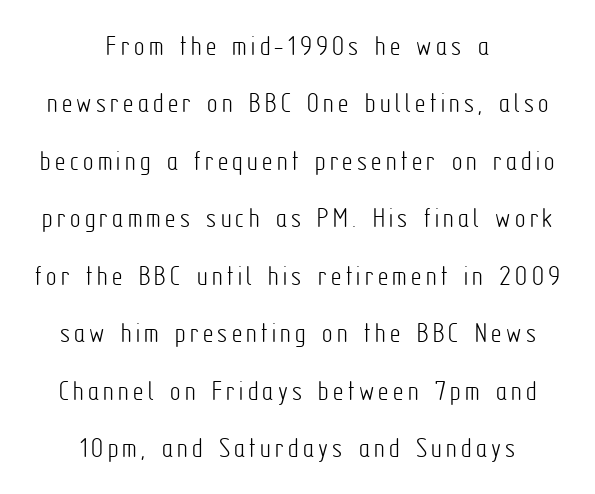
Nothing sits at the stroke ends, so this counts as sans-serif. Spacing verdict: proportional, widths tailored to each character. The strokes carry an ordinary text weight at most. The gap between lines stays unmarked. When letters stand straight like this, we call the style roman or upright. How would I describe the line gaps? Wide and relaxed.
